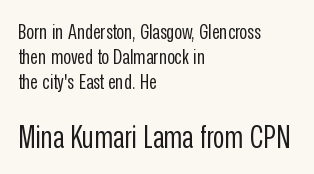
The weight would be labelled regular, book, light, or lighter still. A clean baseline with only descenders dipping below it. This is roman type, the default non-slanted kind. Observe the ordinary spacing: letters are neighbours, not strangers. Does the type have serifs? No, each stem ends abruptly. Proportional: the letters do not fall into vertical columns.
